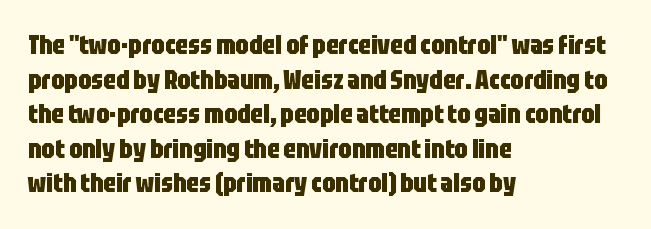
The image shows 26 px bold type, upright; set left-aligned, normal line spacing (1.33x), normal letter spacing, not underlined.
